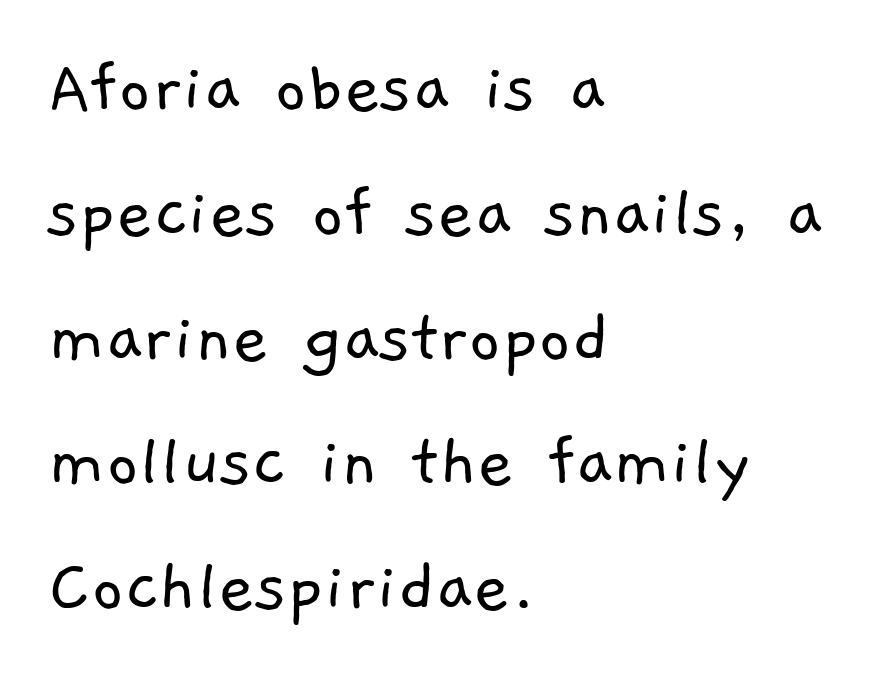
Q: Is the text bold? A: No.
Q: Is the typeface a serif or a sans-serif typeface? A: Sans-serif.
Q: Is the text underlined? A: No.
Q: How is the paragraph aligned? A: Left-aligned.
Q: Is the spacing between letters normal or unusually wide? A: Normal.
Q: Is the spacing between lines tight, normal or loose? A: Normal.
Q: Width (condensed, normal, or wide)? A: Normal.
Q: Stroke contrast? A: Low.
Q: x-height? A: Medium.
Q: Monospaced? A: No.
